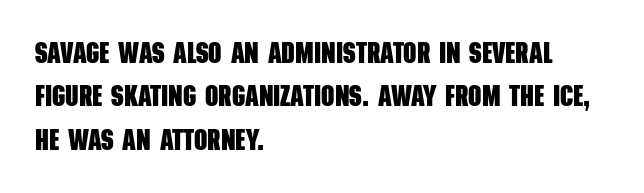
{"serif": "no", "bold": "yes", "weight": "heavy", "width": "condensed", "stroke_contrast": "low", "x_height": "large", "monospaced": "no", "underline": "no", "align": "left", "line_spacing": "normal", "line_spacing_ratio": 1.5, "letter_spacing": "normal", "letter_spacing_em": 0.0, "glyph_px": 29}
